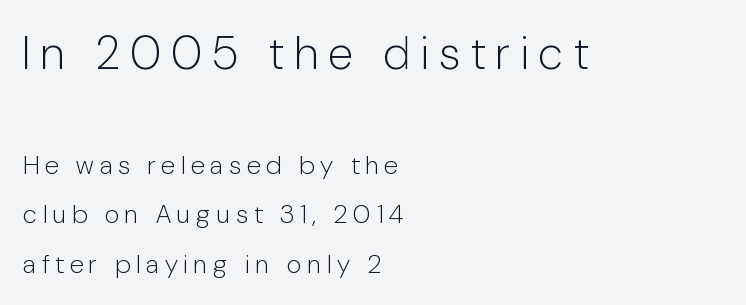
Which chunk is bigger? The first one — the top block dwarfs the bottom. Which margin do the lines hug? The left one — the right edge is uneven. The axis of the letterforms is exactly vertical. The passage shown is typed in a proportional face where columns would drift. These lines are composed in type without serifs. Vertically, the passage feels expansive, rows floating well apart.
